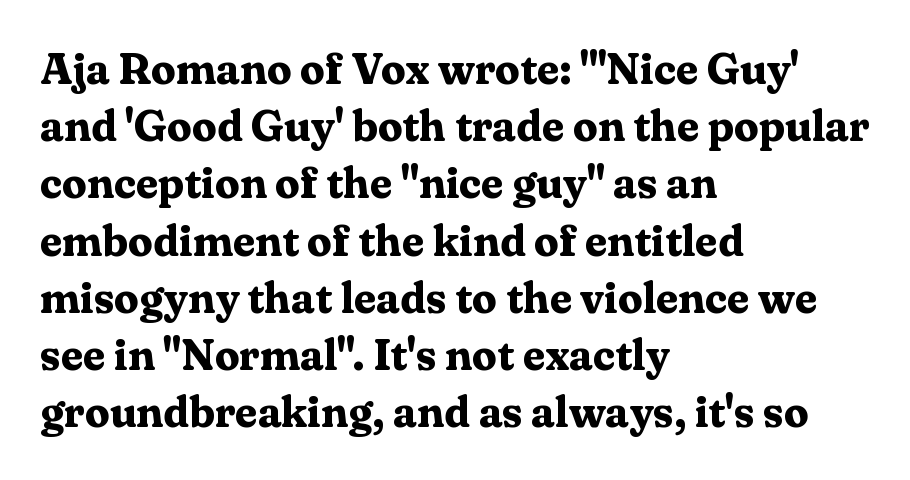
{"serif": "yes", "italic": "no", "bold": "yes", "weight": "bold", "width": "normal", "stroke_contrast": "medium", "x_height": "medium", "monospaced": "no", "underline": "no", "align": "left", "line_spacing": "normal", "line_spacing_ratio": 1.3, "letter_spacing": "normal", "letter_spacing_em": 0.0, "glyph_px": 44}
